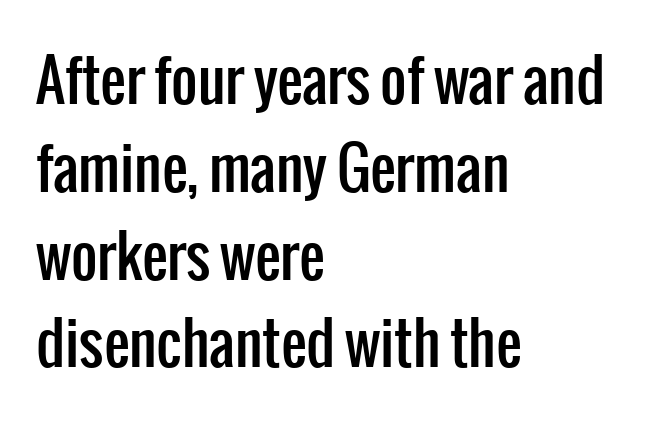
Q: Is the text italic (slanted)? A: No, it is upright.
Q: Is the typeface a serif or a sans-serif typeface? A: Sans-serif.
Q: Is the text underlined? A: No.
Q: How is the paragraph aligned? A: Left-aligned.
Q: Is the spacing between letters normal or unusually wide? A: Normal.
Q: Is the spacing between lines tight, normal or loose? A: Normal.
Q: Width (condensed, normal, or wide)? A: Condensed.
Q: Stroke contrast? A: Low.
Q: x-height? A: Medium.
Q: Monospaced? A: No.
